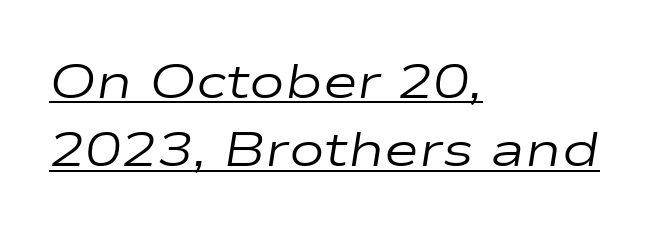
{"italic": "yes", "lean": "right", "slant_degrees": 9, "bold": "no", "weight": "regular", "width": "wide", "stroke_contrast": "low", "x_height": "medium", "monospaced": "no", "underline": "yes", "align": "left", "line_spacing": "normal", "line_spacing_ratio": 1.42, "letter_spacing": "normal", "letter_spacing_em": 0.0, "glyph_px": 48}
